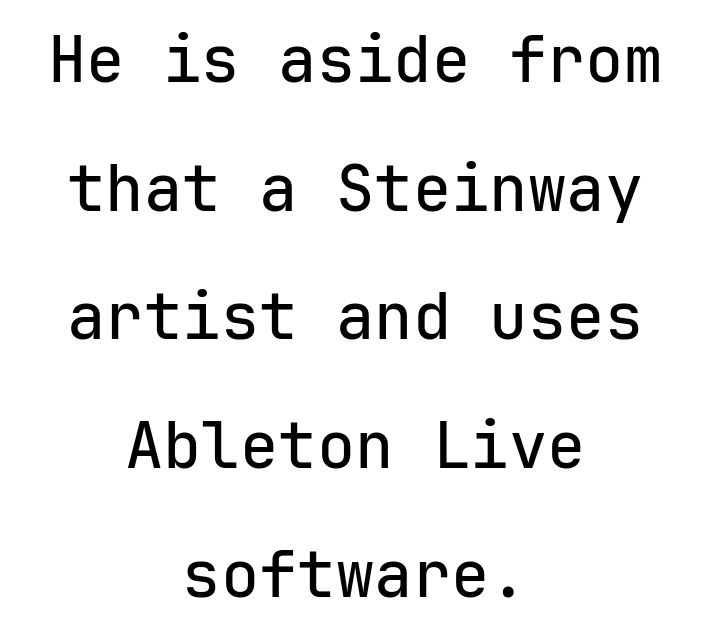
{"serif": "no", "italic": "no", "width": "normal", "stroke_contrast": "low", "x_height": "medium", "monospaced": "yes", "underline": "no", "align": "center", "line_spacing": "loose", "line_spacing_ratio": 2.01, "letter_spacing": "normal", "letter_spacing_em": 0.0, "glyph_px": 64}
